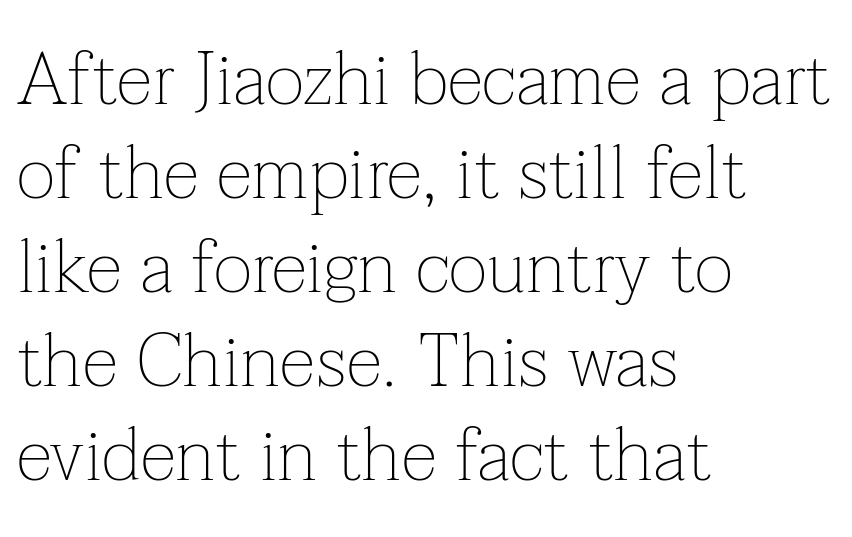
{"serif": "yes", "italic": "no", "bold": "no", "weight": "thin", "width": "normal", "stroke_contrast": "low", "x_height": "medium", "monospaced": "no", "underline": "no", "align": "left", "line_spacing": "normal", "line_spacing_ratio": 1.27, "letter_spacing": "normal", "letter_spacing_em": 0.0, "glyph_px": 74}
